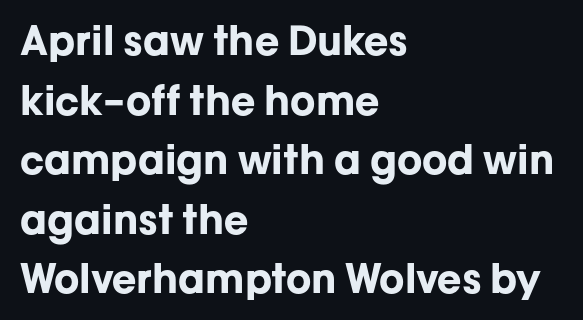
Q: Is the text bold? A: Yes.
Q: Is the text italic (slanted)? A: No, it is upright.
Q: Is the typeface a serif or a sans-serif typeface? A: Sans-serif.
Q: Is the text underlined? A: No.
Q: How is the paragraph aligned? A: Left-aligned.
Q: Is the spacing between letters normal or unusually wide? A: Normal.
Q: Is the spacing between lines tight, normal or loose? A: Normal.
Q: Width (condensed, normal, or wide)? A: Normal.
Q: Stroke contrast? A: Low.
Q: x-height? A: Medium.
Q: Monospaced? A: No.
